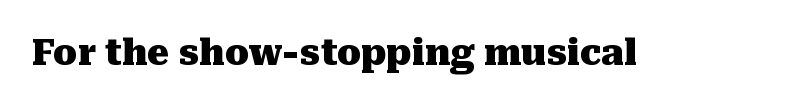
{"serif": "yes", "italic": "no", "bold": "yes", "weight": "heavy", "width": "normal", "stroke_contrast": "medium", "x_height": "medium", "monospaced": "no", "underline": "no", "letter_spacing": "normal", "letter_spacing_em": 0.0, "glyph_px": 35}
